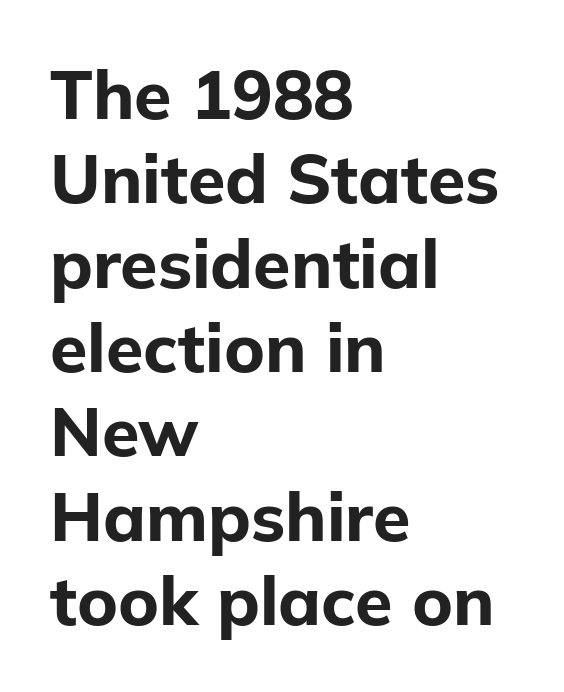
{"serif": "no", "italic": "no", "bold": "yes", "weight": "bold", "width": "normal", "stroke_contrast": "low", "x_height": "medium", "monospaced": "no", "underline": "no", "align": "left", "line_spacing_ratio": 1.24, "letter_spacing": "normal", "letter_spacing_em": 0.0, "glyph_px": 68}
